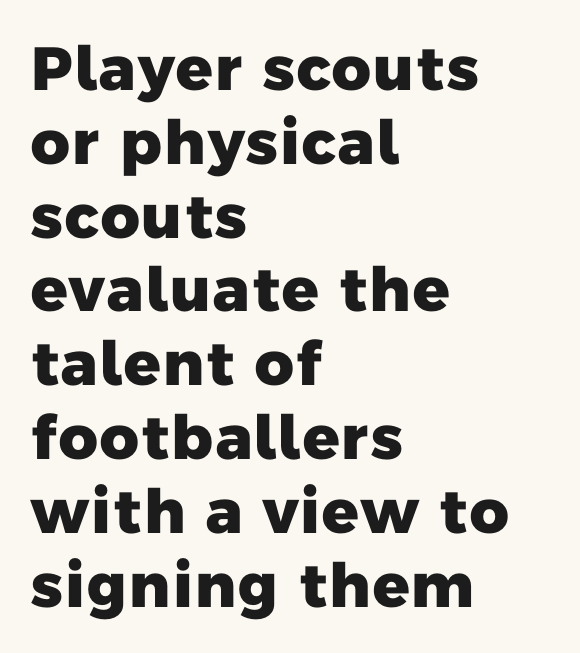
{"serif": "no", "bold": "yes", "weight": "heavy", "width": "normal", "stroke_contrast": "low", "x_height": "medium", "monospaced": "no", "underline": "no", "align": "left", "line_spacing_ratio": 1.21, "letter_spacing": "normal", "letter_spacing_em": 0.0, "glyph_px": 61}
